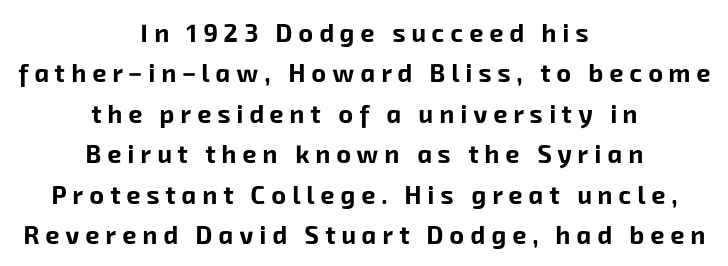
The image shows 25 px bold type; set centered, normal line spacing (1.62x), unusually wide letter spacing (+0.24 em), not underlined.
